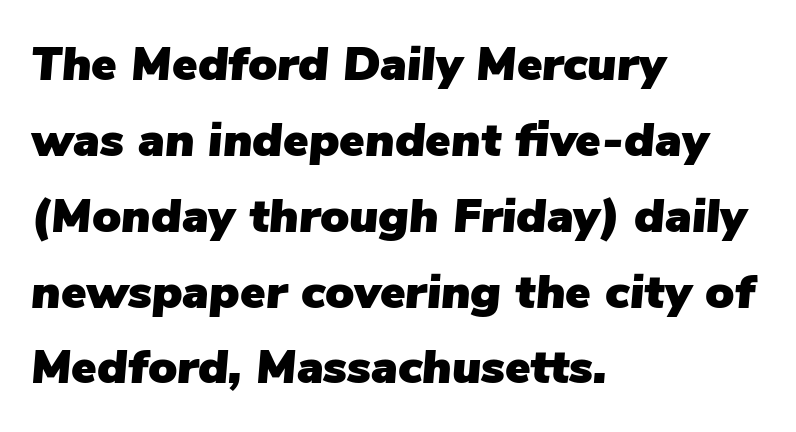
The image shows 48 px text type, italic (leaning right); set left-aligned, normal line spacing (1.58x), normal letter spacing, not underlined; low stroke contrast and a medium x-height.
